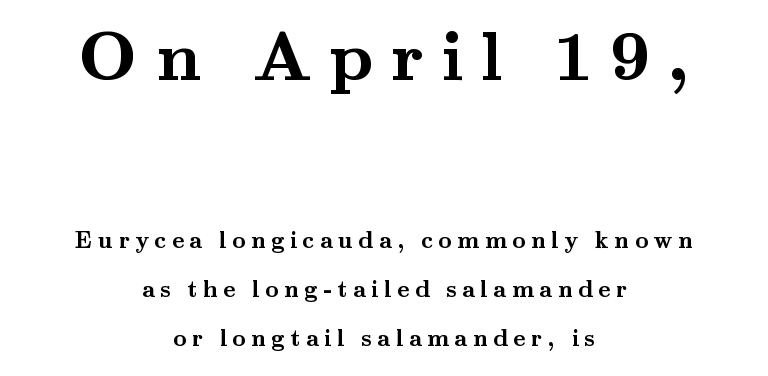
The image shows 70 px semibold, wide serif type, upright; set centered, loose line spacing (2.13x), unusually wide letter spacing (+0.24 em), not underlined; the first (top) block is 3.04x larger; medium stroke contrast and a small x-height.
